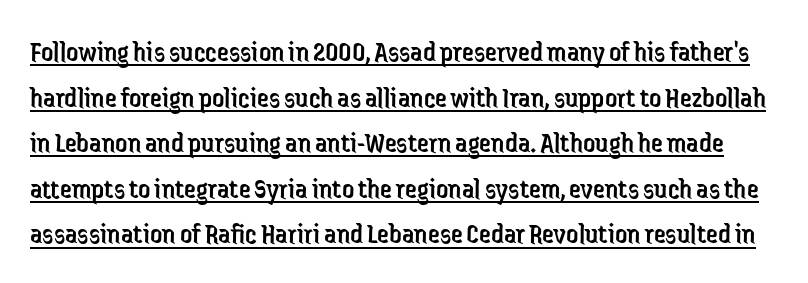
Does extra space separate the letters? No, they use regular spacing. Weight: regular or lighter. Is this a fixed-width face? No — the glyphs have proportional, varying widths. Normally led — the rows are evenly, conventionally spaced. The type family on display is of the sans-serif kind. Beneath each row of characters lies a ruled line.
